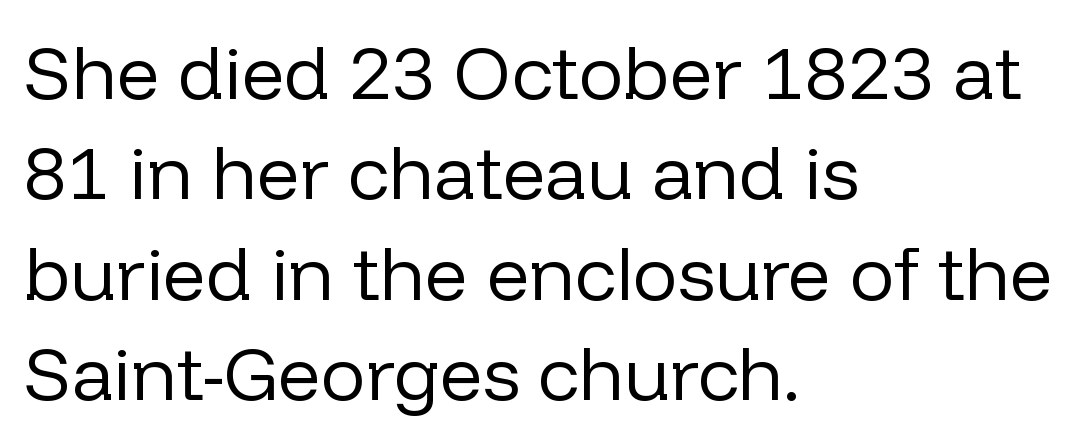
Q: Is the text bold? A: No.
Q: Is the text italic (slanted)? A: No, it is upright.
Q: Is the typeface a serif or a sans-serif typeface? A: Sans-serif.
Q: Is the text underlined? A: No.
Q: How is the paragraph aligned? A: Left-aligned.
Q: Is the spacing between letters normal or unusually wide? A: Normal.
Q: Is the spacing between lines tight, normal or loose? A: Normal.
Q: Width (condensed, normal, or wide)? A: Normal.
Q: Stroke contrast? A: Low.
Q: x-height? A: Medium.
Q: Monospaced? A: No.
